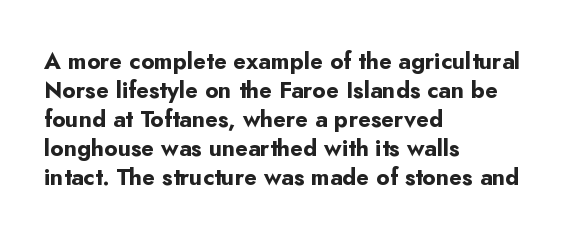
Q: Is the text bold? A: Yes.
Q: Is the text italic (slanted)? A: No, it is upright.
Q: Is the text underlined? A: No.
Q: How is the paragraph aligned? A: Left-aligned.
Q: Is the spacing between letters normal or unusually wide? A: Normal.
Q: Is the spacing between lines tight, normal or loose? A: Normal.
